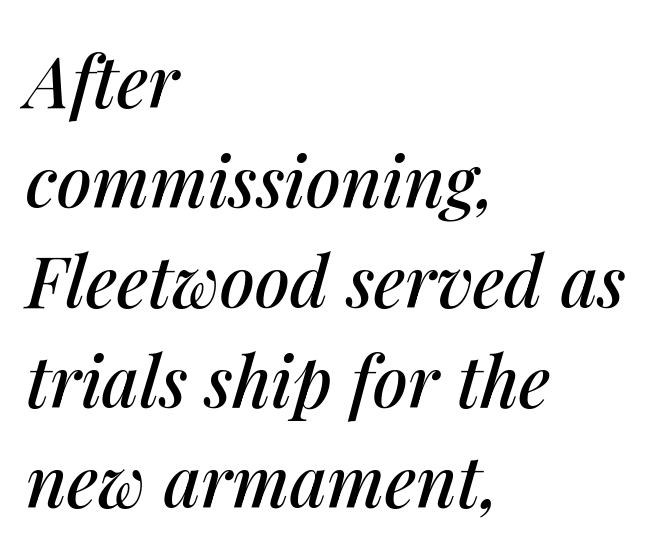
Q: Is the text italic (slanted)? A: Yes, it leans right by about 14 degrees.
Q: Is the text underlined? A: No.
Q: How is the paragraph aligned? A: Left-aligned.
Q: Is the spacing between letters normal or unusually wide? A: Normal.
Q: Is the spacing between lines tight, normal or loose? A: Normal.
Q: Width (condensed, normal, or wide)? A: Normal.
Q: Stroke contrast? A: Medium.
Q: x-height? A: Medium.
Q: Monospaced? A: No.
